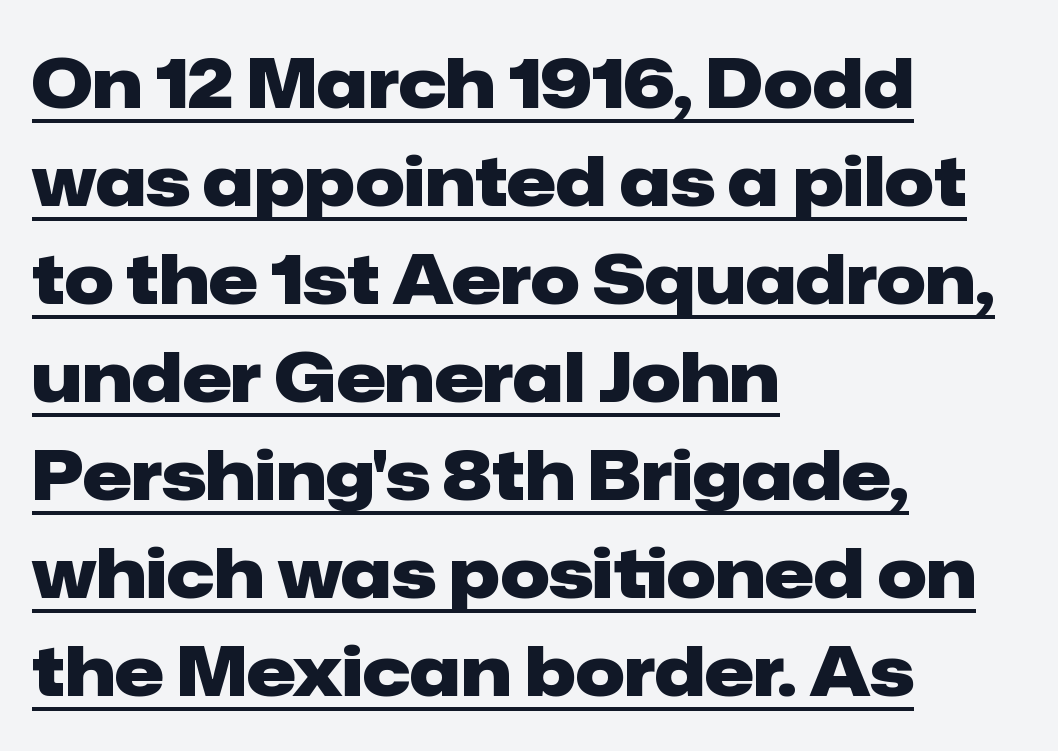
The image shows 69 px heavy sans-serif type, upright; set left-aligned, normal line spacing (1.42x), normal letter spacing, underlined; low stroke contrast and a medium x-height.
